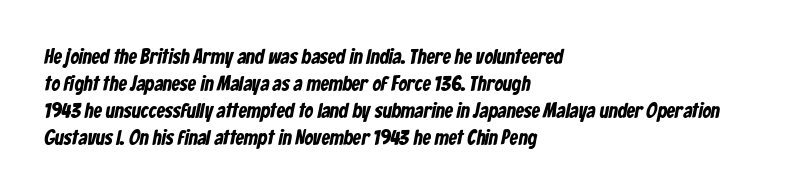
Q: Is the text underlined? A: No.
Q: How is the paragraph aligned? A: Left-aligned.
Q: Is the spacing between letters normal or unusually wide? A: Normal.
Q: Is the spacing between lines tight, normal or loose? A: Normal.
